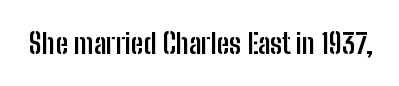
Q: Is the text bold? A: Yes.
Q: Is the text italic (slanted)? A: No, it is upright.
Q: Is the typeface a serif or a sans-serif typeface? A: Sans-serif.
Q: Is the text underlined? A: No.
Q: Is the spacing between letters normal or unusually wide? A: Normal.
Q: Width (condensed, normal, or wide)? A: Condensed.
Q: Stroke contrast? A: Low.
Q: x-height? A: Medium.
Q: Monospaced? A: No.
